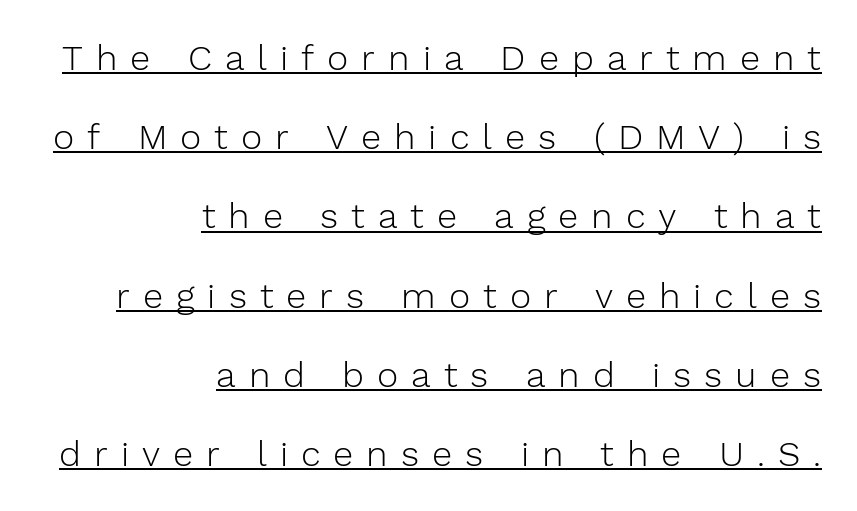
Q: Is the text bold? A: No.
Q: Is the text italic (slanted)? A: No, it is upright.
Q: Is the typeface a serif or a sans-serif typeface? A: Sans-serif.
Q: Is the text underlined? A: Yes.
Q: How is the paragraph aligned? A: Right-aligned.
Q: Is the spacing between letters normal or unusually wide? A: Unusually wide.
Q: Is the spacing between lines tight, normal or loose? A: Loose.
Q: Width (condensed, normal, or wide)? A: Normal.
Q: Stroke contrast? A: Low.
Q: x-height? A: Medium.
Q: Monospaced? A: No.
